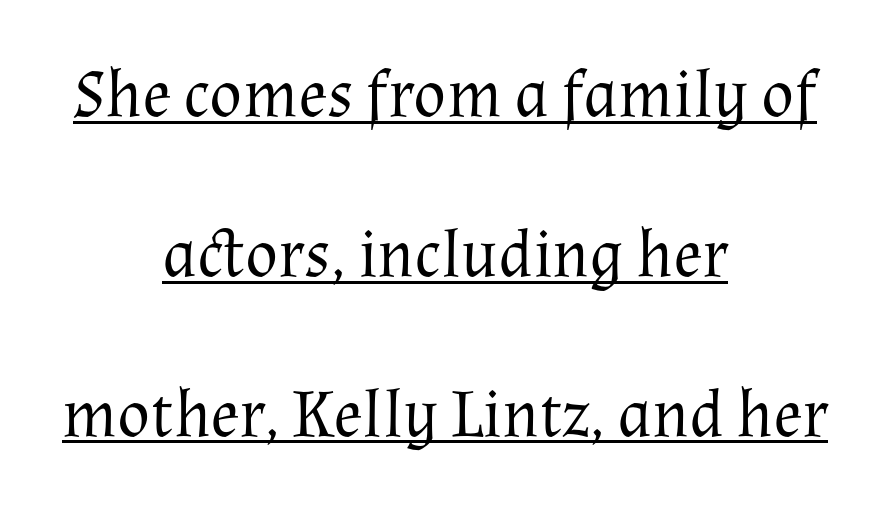
The image shows 68 px regular-weight serif type, upright; set centered, loose line spacing (2.35x), normal letter spacing, underlined; medium stroke contrast and a medium x-height.
